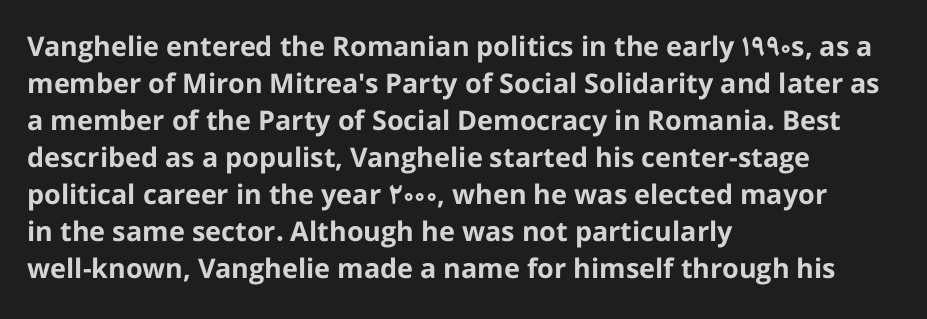
Every character sits straight up, as roman type does. Words appear dense and cohesive because spacing is normal. On the weight axis this lands at bold, roughly 700. In terms of leading, this rendering sits right in the middle.
